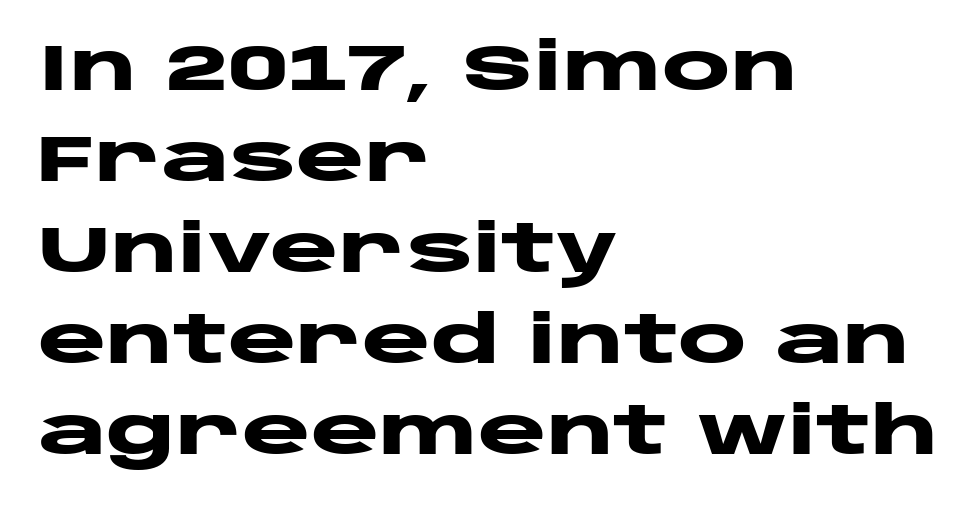
Q: Is the text bold? A: Yes.
Q: Is the text italic (slanted)? A: No, it is upright.
Q: Is the typeface a serif or a sans-serif typeface? A: Sans-serif.
Q: Is the text underlined? A: No.
Q: How is the paragraph aligned? A: Left-aligned.
Q: Is the spacing between letters normal or unusually wide? A: Normal.
Q: Is the spacing between lines tight, normal or loose? A: Normal.
Q: Width (condensed, normal, or wide)? A: Wide.
Q: Stroke contrast? A: Low.
Q: x-height? A: Large.
Q: Monospaced? A: No.
